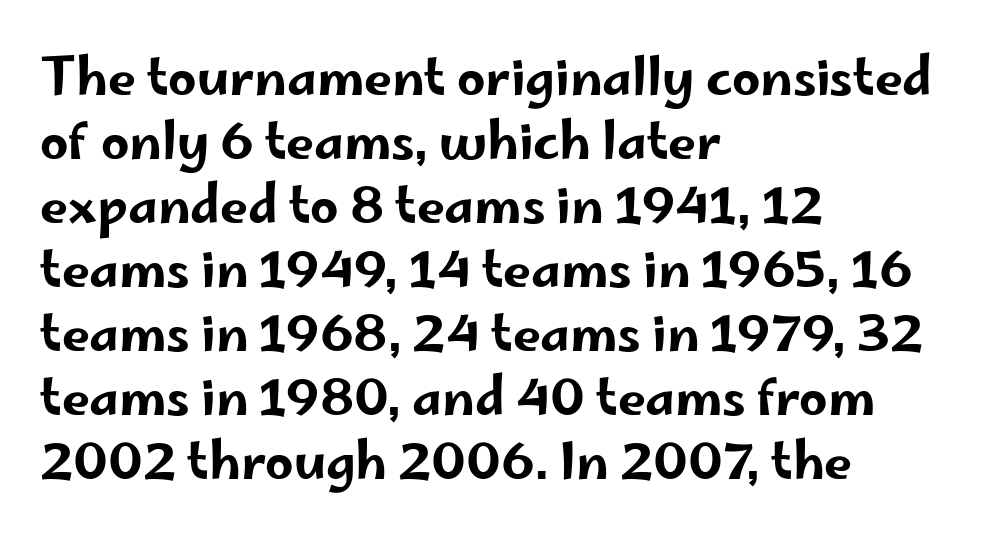
Q: Is the text italic (slanted)? A: No, it is upright.
Q: Is the typeface a serif or a sans-serif typeface? A: Sans-serif.
Q: Is the text underlined? A: No.
Q: How is the paragraph aligned? A: Left-aligned.
Q: Is the spacing between letters normal or unusually wide? A: Normal.
Q: Is the spacing between lines tight, normal or loose? A: Normal.
Q: Width (condensed, normal, or wide)? A: Wide.
Q: Stroke contrast? A: Low.
Q: x-height? A: Small.
Q: Monospaced? A: No.
